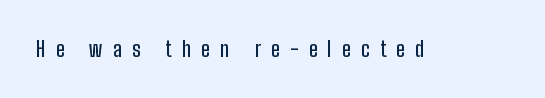
Q: Is the text italic (slanted)? A: No, it is upright.
Q: Is the text underlined? A: No.
Q: Is the spacing between letters normal or unusually wide? A: Unusually wide.
